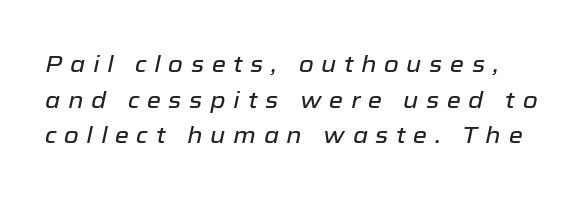
{"italic": "yes", "lean": "right", "slant_degrees": 12, "underline": "no", "line_spacing": "normal", "line_spacing_ratio": 1.55, "letter_spacing": "wide", "letter_spacing_em": 0.33, "glyph_px": 23}
